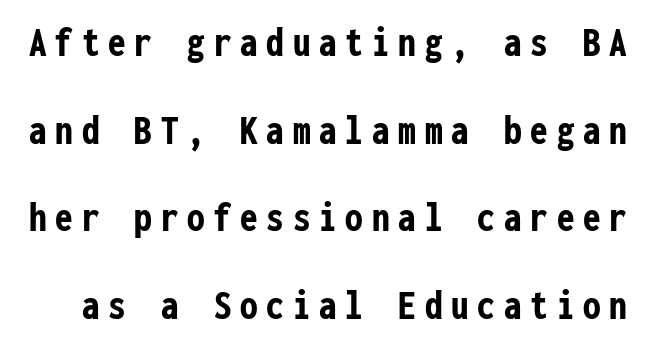
{"serif": "no", "italic": "no", "bold": "yes", "weight": "semibold", "width": "condensed", "stroke_contrast": "low", "x_height": "medium", "monospaced": "yes", "underline": "no", "line_spacing": "loose", "line_spacing_ratio": 1.99, "letter_spacing": "wide", "letter_spacing_em": 0.2, "glyph_px": 44}
